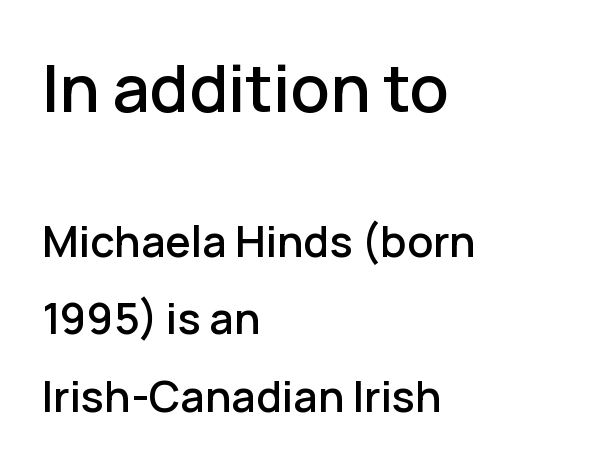
Do the characters align in a grid? No, the font is proportional. The earlier block is typeset at a bigger size than the later block. Underlining? Definitely not there. The compositor pushed each line to the left boundary. The letterforms sit shoulder to shoulder at normal distance.
